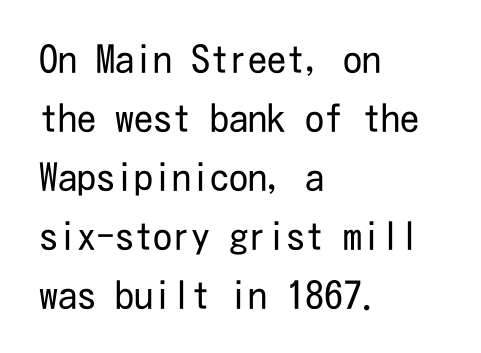
The area under the type is left untouched. Tracking here is standard; glyphs follow each other at the usual distance. Italic? Not at all — the glyphs are vertical. Left-aligned paragraph, ragged on the right. The block of text has a typical density, with ordinary space between rows. The strokes carry an ordinary text weight at most.
